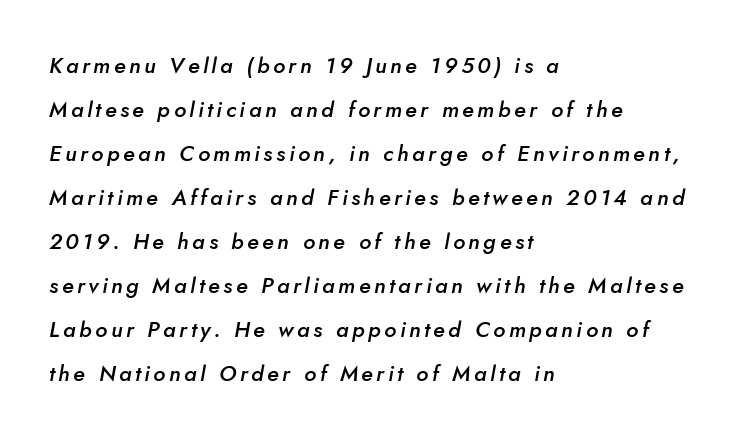
Q: Is the text bold? A: Semi-bold.
Q: Is the text italic (slanted)? A: Yes, it leans right by about 5 degrees.
Q: Is the text underlined? A: No.
Q: How is the paragraph aligned? A: Left-aligned.
Q: Is the spacing between lines tight, normal or loose? A: Loose.
